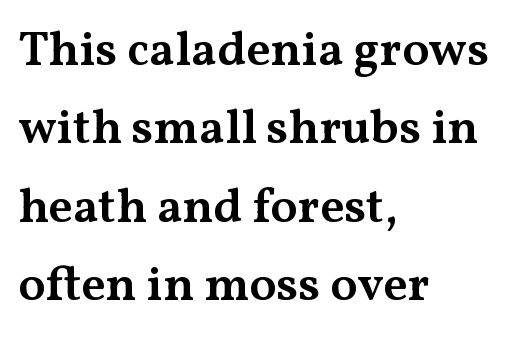
{"serif": "yes", "italic": "no", "bold": "semi", "weight": "semibold", "width": "wide", "stroke_contrast": "medium", "x_height": "medium", "monospaced": "no", "underline": "no", "align": "left", "line_spacing": "normal", "line_spacing_ratio": 1.6, "letter_spacing": "normal", "letter_spacing_em": 0.0, "glyph_px": 49}
